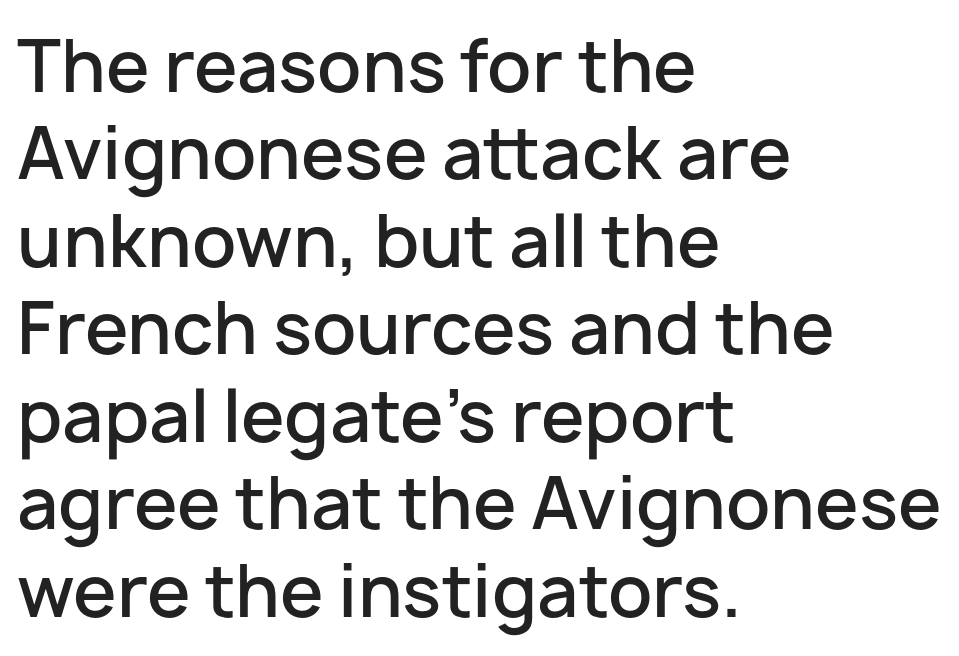
The zone under the glyphs is completely vacant. The font's upright variant was chosen for this text. Here the designer chose a conventional face with non-uniform glyph widths. The leading is moderate, giving the passage an even texture. Line starts are locked; line ends wander.
